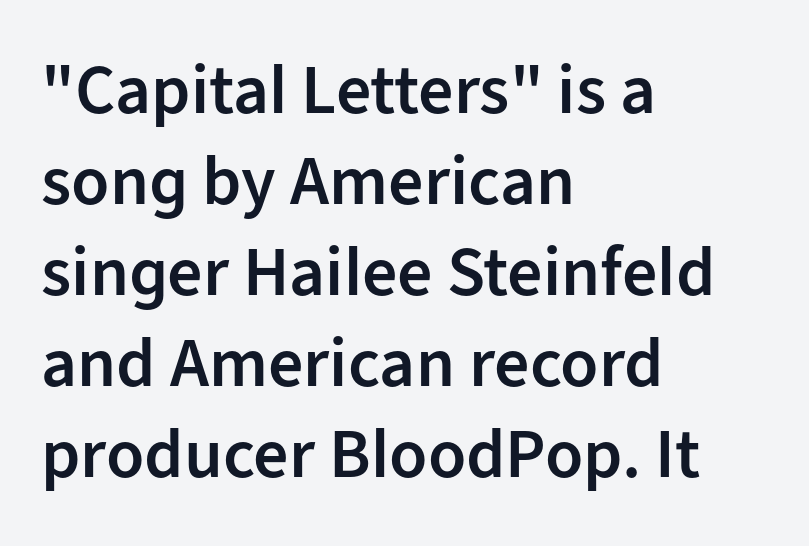
{"serif": "no", "italic": "no", "bold": "semi", "weight": "semibold", "width": "normal", "stroke_contrast": "low", "x_height": "medium", "monospaced": "no", "underline": "no", "align": "left", "line_spacing": "normal", "line_spacing_ratio": 1.3, "letter_spacing": "normal", "letter_spacing_em": 0.0, "glyph_px": 70}
